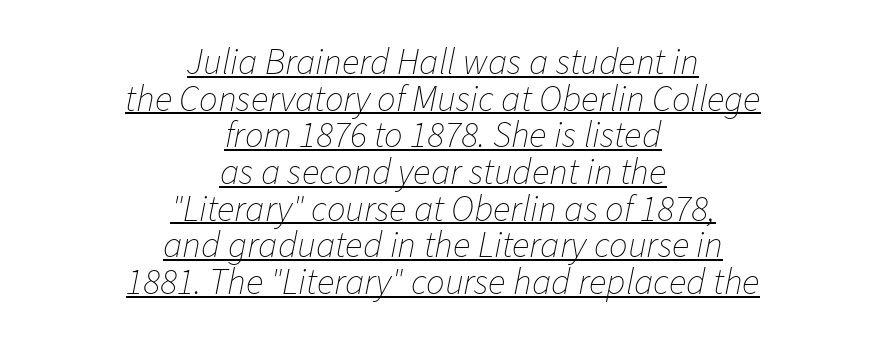
The image shows 37 px thin type, italic (leaning right); set centered, tight line spacing (0.99x), normal letter spacing, underlined; low stroke contrast and a medium x-height.
